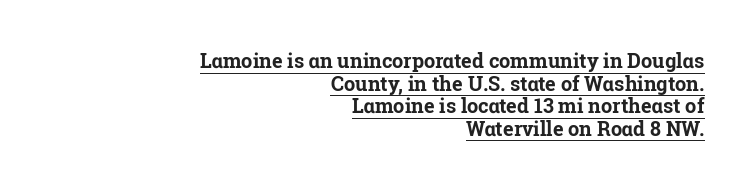
{"italic": "no", "bold": "yes", "underline": "yes", "align": "right", "line_spacing": "tight", "line_spacing_ratio": 1.13, "letter_spacing": "normal", "letter_spacing_em": 0.0, "glyph_px": 20}
